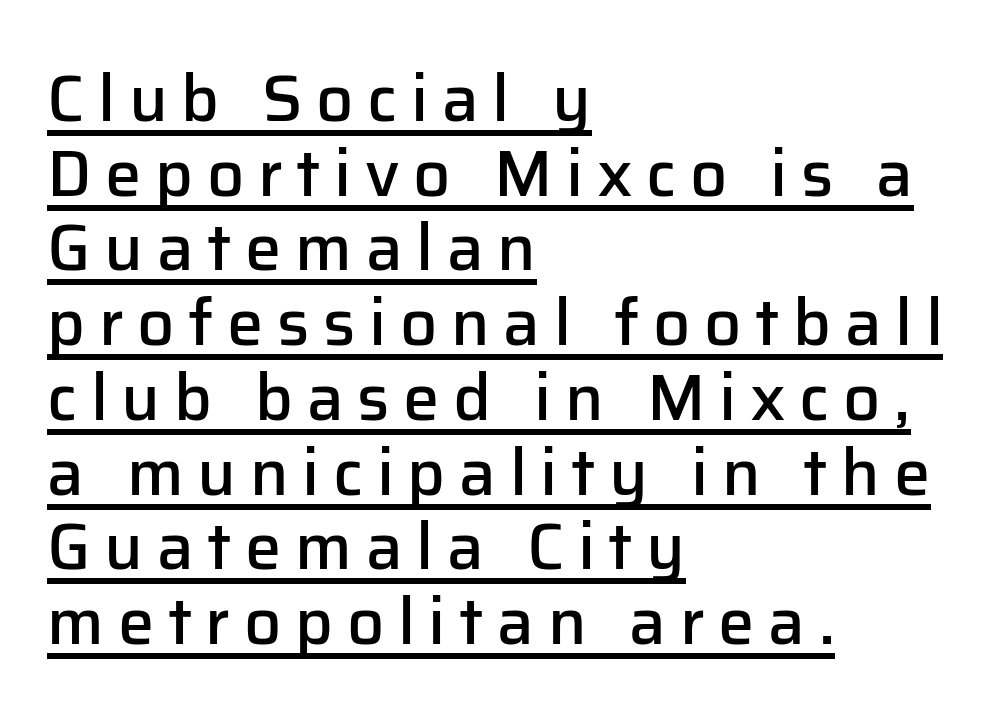
{"serif": "no", "italic": "no", "bold": "semi", "weight": "semibold", "width": "normal", "stroke_contrast": "low", "x_height": "medium", "monospaced": "no", "underline": "yes", "align": "left", "line_spacing": "tight", "line_spacing_ratio": 1.15, "letter_spacing": "wide", "letter_spacing_em": 0.21, "glyph_px": 65}
